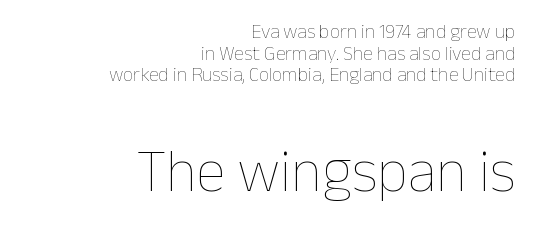
The weight tops out at a normal text grade. The passage shown has conventional tracking throughout. Compare the two chunks: the lower has the greater cap height. Bare-footed words on every line.
